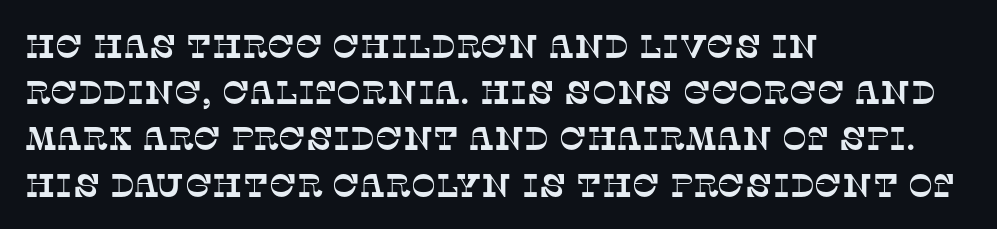
{"serif": "yes", "width": "normal", "stroke_contrast": "low", "x_height": "large", "monospaced": "no", "underline": "no", "align": "left", "line_spacing": "normal", "line_spacing_ratio": 1.4, "letter_spacing": "normal", "letter_spacing_em": 0.0, "glyph_px": 33}
